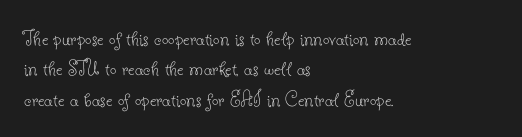
The image shows 23 px text type, upright; set left-aligned, normal line spacing (1.32x), normal letter spacing, not underlined.
